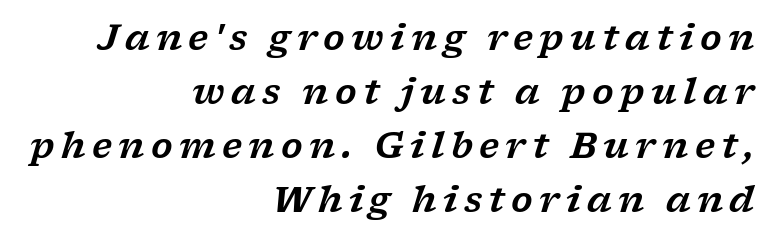
Note the varied advance widths — an 'i' is clearly narrower than an 'm'. In terms of posture, this sample is oblique. Baseline-to-baseline distance is the conventional proportion of letter height. Regarding serifs, this sample has them. Clear beneath every line of the passage. Compared with a flush-left layout, this one pins lines to the opposite, right side.
